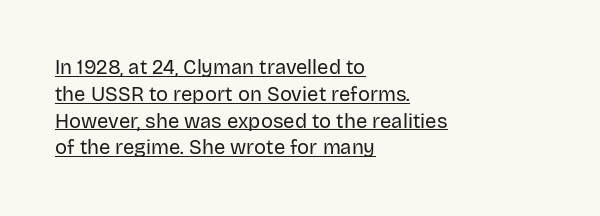
Q: Is the text bold? A: No.
Q: Is the text italic (slanted)? A: No, it is upright.
Q: Is the text underlined? A: Yes.
Q: How is the paragraph aligned? A: Left-aligned.
Q: Is the spacing between letters normal or unusually wide? A: Normal.
Q: Is the spacing between lines tight, normal or loose? A: Normal.
